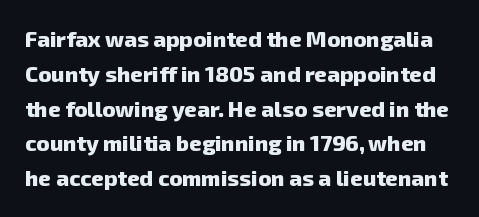
{"bold": "yes", "underline": "no", "line_spacing": "normal", "line_spacing_ratio": 1.58, "letter_spacing": "normal", "letter_spacing_em": 0.0, "glyph_px": 22}
